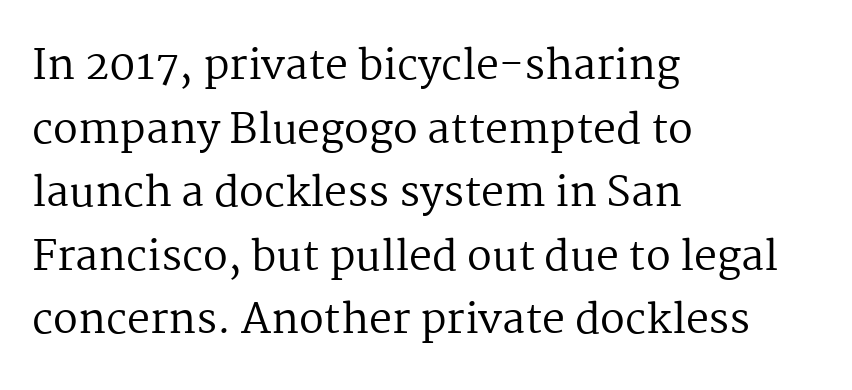
{"serif": "yes", "italic": "no", "bold": "no", "weight": "regular", "width": "normal", "stroke_contrast": "medium", "x_height": "medium", "monospaced": "no", "underline": "no", "align": "left", "line_spacing": "normal", "line_spacing_ratio": 1.55, "letter_spacing": "normal", "letter_spacing_em": 0.0, "glyph_px": 41}
